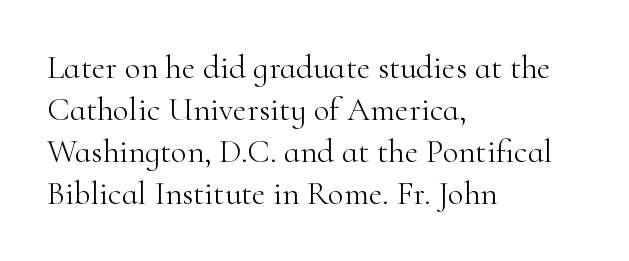
The font's upright variant was chosen for this text. Tracking value appears to be zero — textbook default spacing. The type family on display is of the serif kind. Only glyphs here, with clear space below each row.
